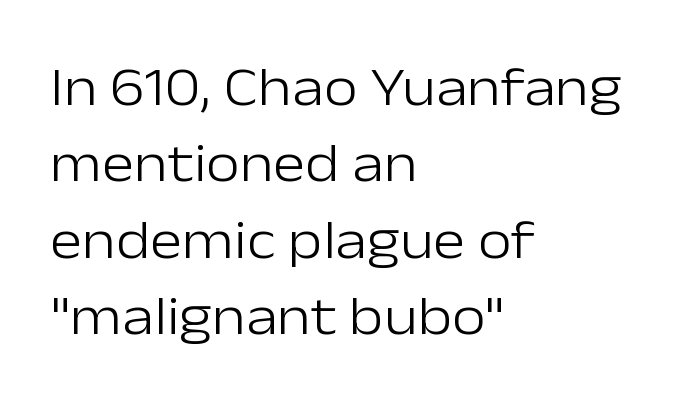
Each word holds together tightly as a unit, with standard inter-letter gaps. The specimen omits any rule beneath the text block's lines. Observe the absence of serifs on each vertical stroke in this sample. Vertical strokes here are truly vertical. The text block is weighted toward the left margin, trailing off unevenly rightward. If you measured baseline to baseline, you'd find a middling distance.
